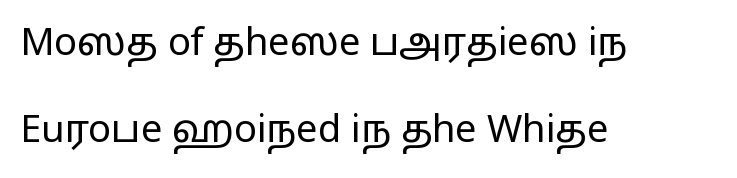
Q: Is the text bold? A: No.
Q: Is the text italic (slanted)? A: No, it is upright.
Q: Is the typeface a serif or a sans-serif typeface? A: Sans-serif.
Q: Is the text underlined? A: No.
Q: How is the paragraph aligned? A: Left-aligned.
Q: Is the spacing between letters normal or unusually wide? A: Normal.
Q: Is the spacing between lines tight, normal or loose? A: Loose.
Q: Width (condensed, normal, or wide)? A: Wide.
Q: Stroke contrast? A: Low.
Q: x-height? A: Medium.
Q: Monospaced? A: No.
